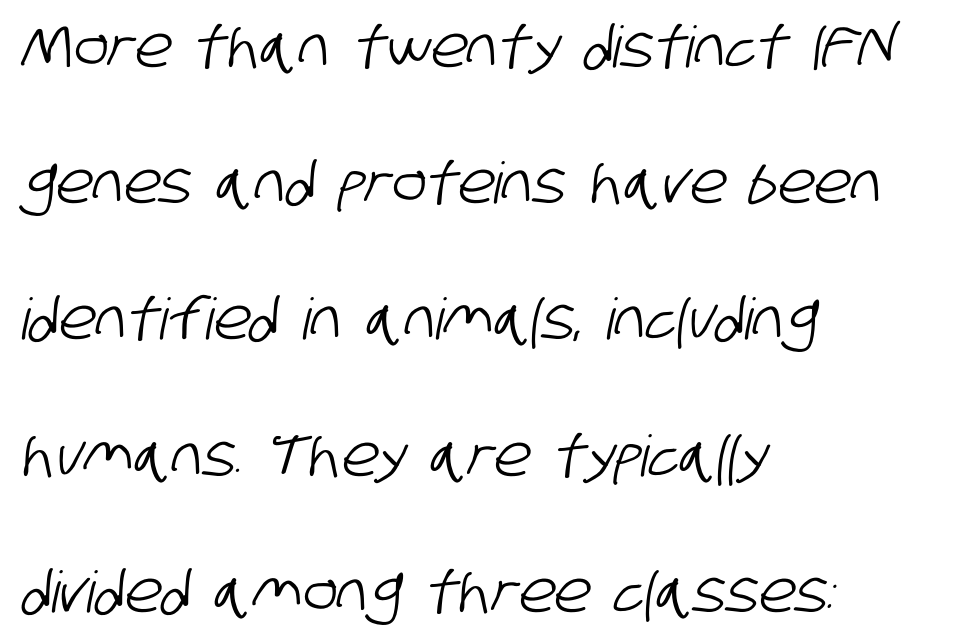
The image shows 57 px condensed sans-serif type; set left-aligned, loose line spacing (2.39x), normal letter spacing, not underlined; low stroke contrast and a large x-height.
